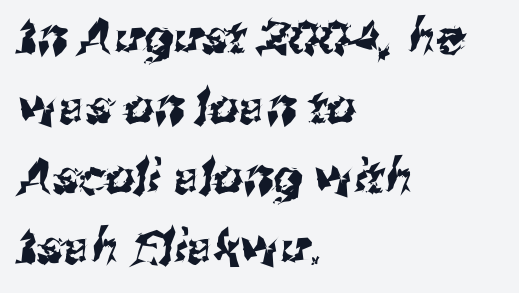
Q: Is the typeface a serif or a sans-serif typeface? A: Sans-serif.
Q: Is the text underlined? A: No.
Q: How is the paragraph aligned? A: Left-aligned.
Q: Is the spacing between letters normal or unusually wide? A: Normal.
Q: Is the spacing between lines tight, normal or loose? A: Normal.
Q: Width (condensed, normal, or wide)? A: Normal.
Q: Stroke contrast? A: Medium.
Q: x-height? A: Medium.
Q: Monospaced? A: No.
